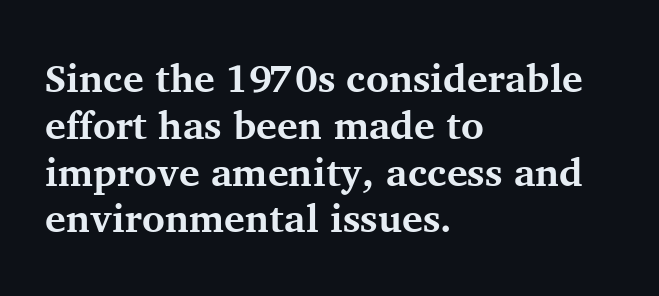
{"serif": "yes", "italic": "no", "bold": "yes", "weight": "bold", "width": "normal", "stroke_contrast": "medium", "x_height": "medium", "monospaced": "no", "underline": "no", "align": "left", "line_spacing_ratio": 1.2, "letter_spacing": "normal", "letter_spacing_em": 0.0, "glyph_px": 39}
